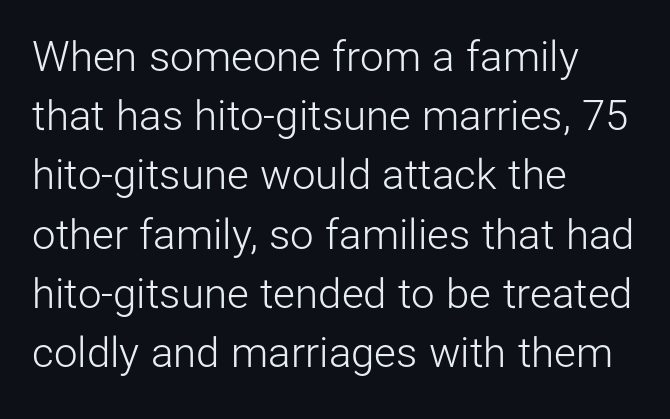
{"serif": "no", "italic": "no", "bold": "no", "weight": "light", "width": "normal", "stroke_contrast": "low", "x_height": "medium", "monospaced": "no", "underline": "no", "align": "left", "line_spacing": "normal", "line_spacing_ratio": 1.41, "letter_spacing": "normal", "letter_spacing_em": 0.0, "glyph_px": 42}
